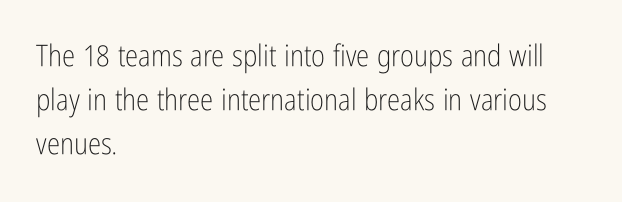
{"serif": "no", "italic": "no", "bold": "no", "weight": "light", "width": "condensed", "stroke_contrast": "low", "x_height": "medium", "monospaced": "no", "underline": "no", "align": "left", "line_spacing": "normal", "line_spacing_ratio": 1.46, "letter_spacing": "normal", "letter_spacing_em": 0.0, "glyph_px": 30}
